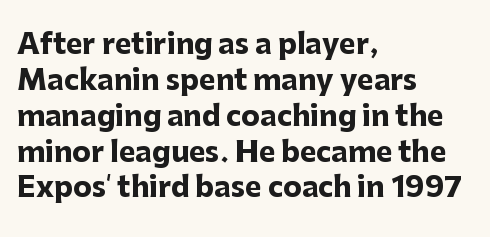
The image shows 28 px heavy sans-serif type, upright; set left-aligned, normal line spacing (1.28x), normal letter spacing, not underlined; low stroke contrast and a medium x-height.
